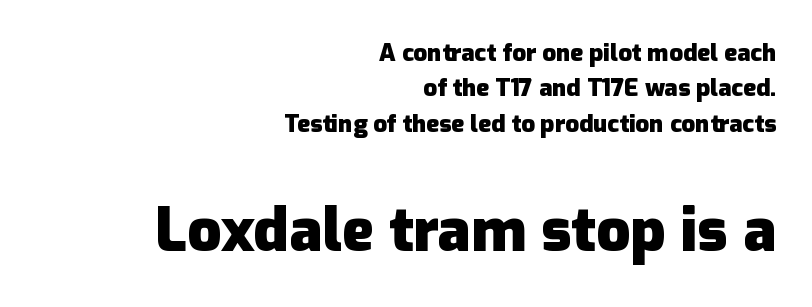
The image shows 60 px heavy sans-serif type, upright; set right-aligned, normal line spacing (1.47x), normal letter spacing, not underlined; the second (bottom) block is 2.5x larger; low stroke contrast and a medium x-height.
